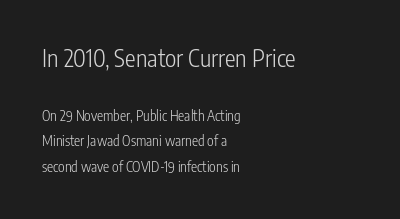
The font's upright variant was chosen for this text. Visually the block forms a straight wall on the left and a jagged coastline on the right. Rule under the text: the space is simply empty. A typesetter would call this zero additional tracking. Bigger letters appear in the top chunk; the bottom chunk is reduced.
